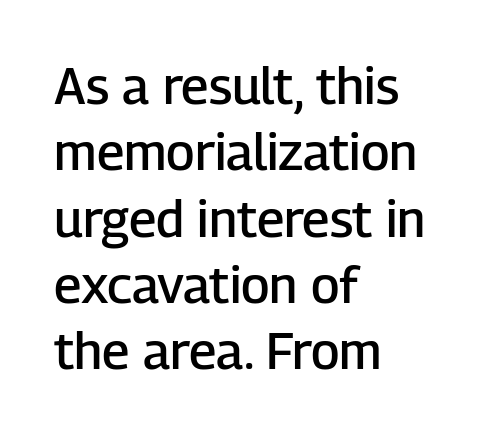
The image shows 51 px semibold sans-serif type, upright; set left-aligned, normal line spacing (1.3x), normal letter spacing, not underlined; low stroke contrast and a medium x-height.
